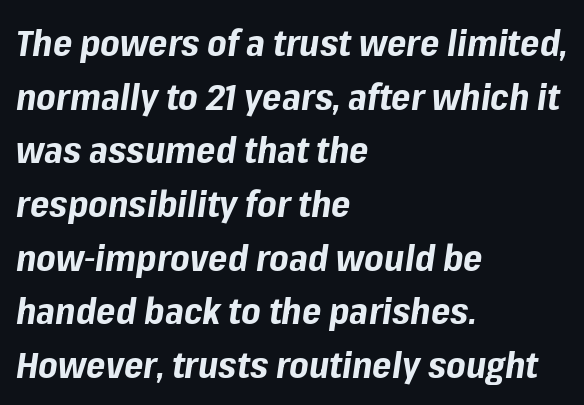
The image shows 37 px bold type, italic (leaning right); set left-aligned, normal line spacing (1.45x), normal letter spacing, not underlined; low stroke contrast and a medium x-height.
